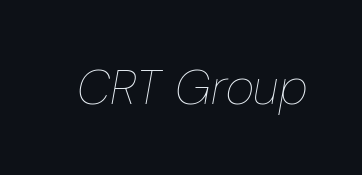
{"italic": "yes", "lean": "right", "slant_degrees": 10, "bold": "no", "weight": "thin", "width": "condensed", "stroke_contrast": "low", "x_height": "medium", "monospaced": "no", "underline": "no", "letter_spacing": "normal", "letter_spacing_em": 0.0, "glyph_px": 49}
